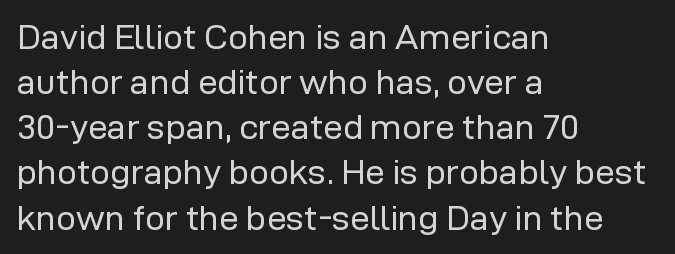
Q: Is the text bold? A: No.
Q: Is the text italic (slanted)? A: No, it is upright.
Q: Is the typeface a serif or a sans-serif typeface? A: Sans-serif.
Q: Is the text underlined? A: No.
Q: How is the paragraph aligned? A: Left-aligned.
Q: Is the spacing between letters normal or unusually wide? A: Normal.
Q: Is the spacing between lines tight, normal or loose? A: Normal.
Q: Width (condensed, normal, or wide)? A: Normal.
Q: Stroke contrast? A: Low.
Q: x-height? A: Medium.
Q: Monospaced? A: No.
